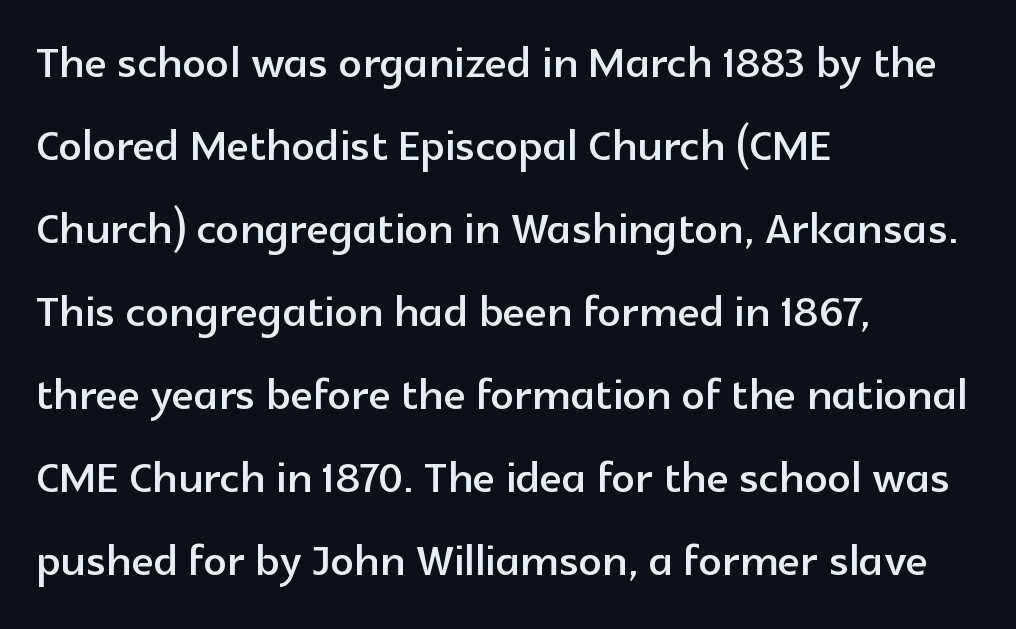
Q: Is the text italic (slanted)? A: No, it is upright.
Q: Is the typeface a serif or a sans-serif typeface? A: Sans-serif.
Q: Is the text underlined? A: No.
Q: How is the paragraph aligned? A: Left-aligned.
Q: Is the spacing between letters normal or unusually wide? A: Normal.
Q: Is the spacing between lines tight, normal or loose? A: Normal.
Q: Width (condensed, normal, or wide)? A: Normal.
Q: x-height? A: Medium.
Q: Monospaced? A: No.
